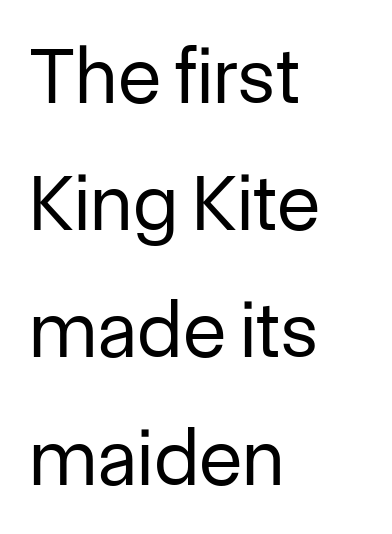
{"serif": "no", "italic": "no", "bold": "no", "weight": "regular", "width": "normal", "stroke_contrast": "low", "x_height": "medium", "monospaced": "no", "underline": "no", "align": "left", "line_spacing": "normal", "line_spacing_ratio": 1.59, "letter_spacing": "normal", "letter_spacing_em": 0.0, "glyph_px": 80}
